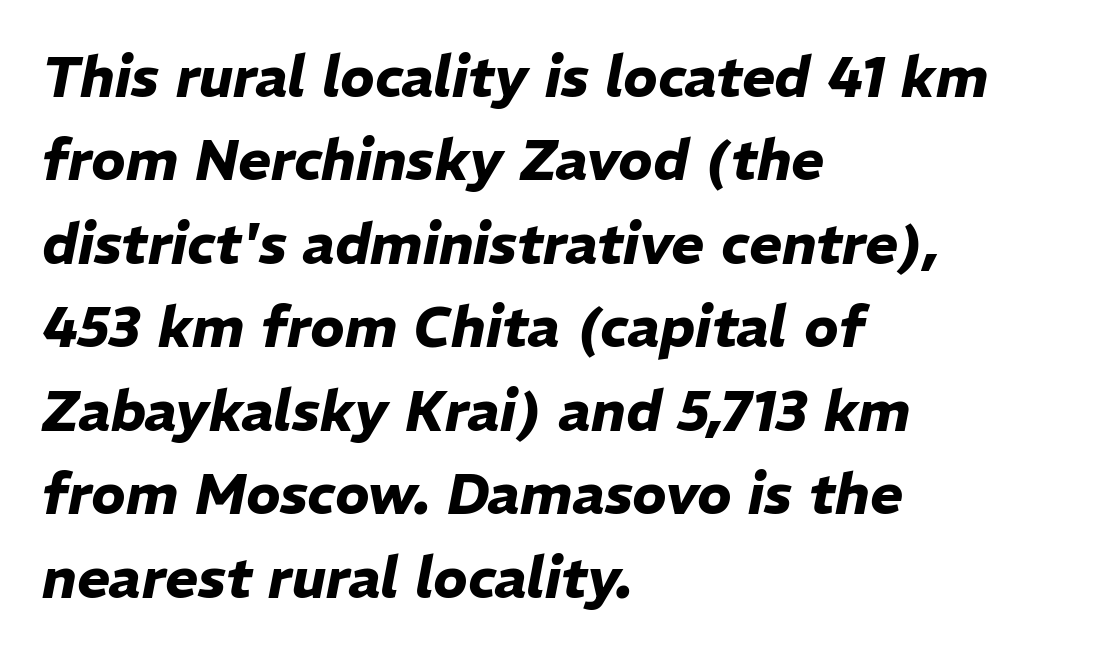
{"italic": "yes", "lean": "right", "slant_degrees": 11, "bold": "yes", "weight": "heavy", "width": "normal", "stroke_contrast": "low", "x_height": "medium", "monospaced": "no", "underline": "no", "align": "left", "line_spacing": "normal", "line_spacing_ratio": 1.49, "letter_spacing": "normal", "letter_spacing_em": 0.0, "glyph_px": 56}
